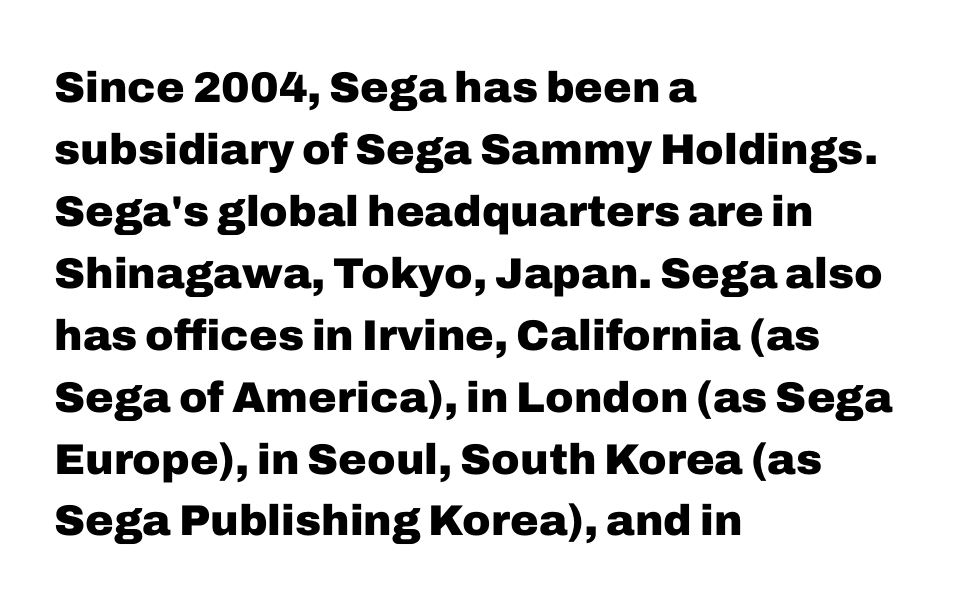
The gaps between neighbouring characters are ordinary and unremarkable. Italic: no, the glyphs are upright roman. Strong, thick strokes mark this as bold type. Normally led — the rows are evenly, conventionally spaced. The rendering uses natural spacing where letterforms have individual widths. These lines stack with their left ends in a neat column.
